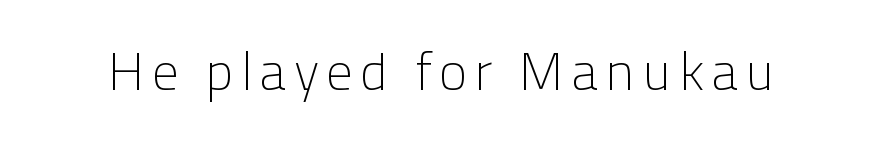
{"serif": "no", "italic": "no", "bold": "no", "weight": "light", "width": "normal", "stroke_contrast": "low", "x_height": "medium", "monospaced": "no", "underline": "no", "glyph_px": 53}
